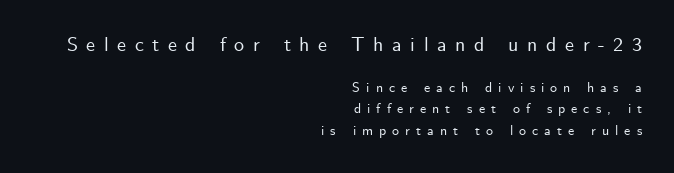
The image shows 20 px text type, upright; set right-aligned, normal line spacing (1.54x), unusually wide letter spacing (+0.43 em), not underlined; the first (top) block is 1.43x larger.
